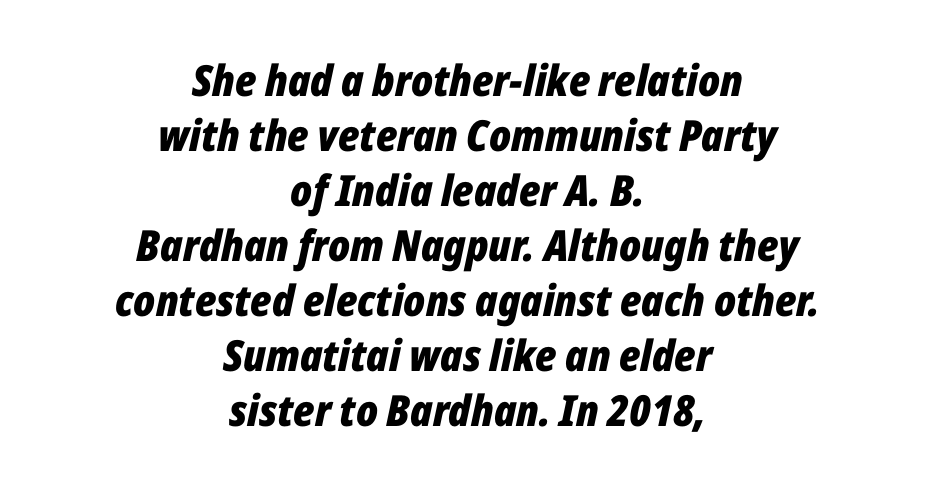
{"italic": "yes", "lean": "right", "slant_degrees": 12, "bold": "yes", "weight": "bold", "width": "condensed", "stroke_contrast": "low", "x_height": "medium", "monospaced": "no", "underline": "no", "align": "center", "line_spacing": "normal", "line_spacing_ratio": 1.28, "letter_spacing": "normal", "letter_spacing_em": 0.0, "glyph_px": 43}
